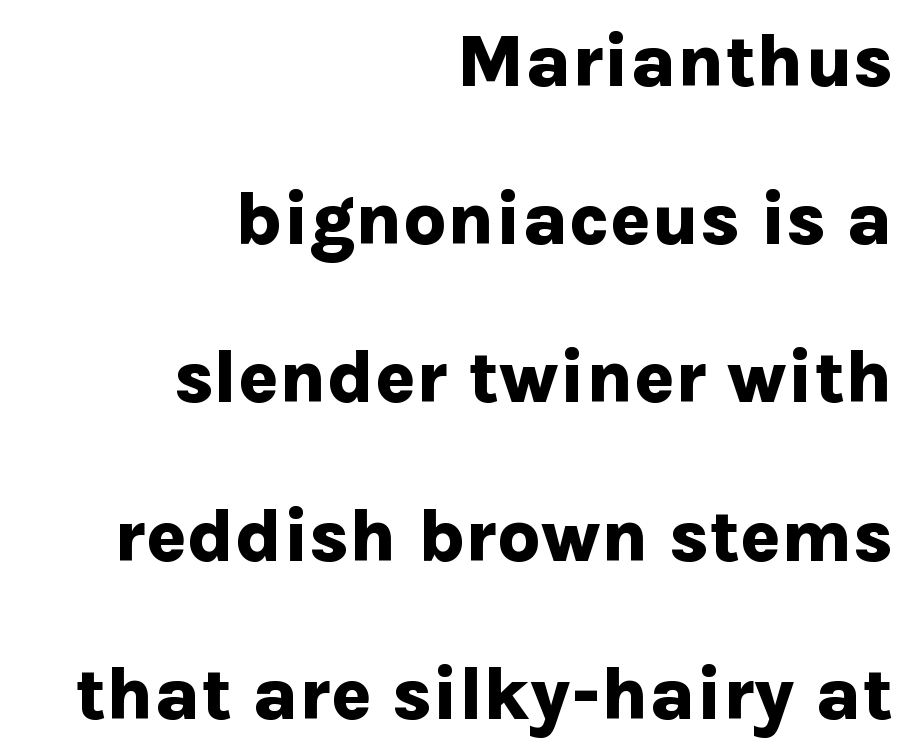
Heft: maximum for text — a bold. This is the regular roman posture of the typeface. Clear beneath every line of the passage. The typeface chosen for these lines omits serifs. The letterforms sit shoulder to shoulder at normal distance.
